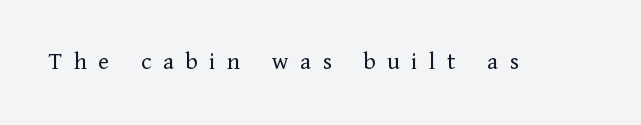
Q: Is the text bold? A: No.
Q: Is the text italic (slanted)? A: No, it is upright.
Q: Is the text underlined? A: No.
Q: Is the spacing between letters normal or unusually wide? A: Unusually wide.
